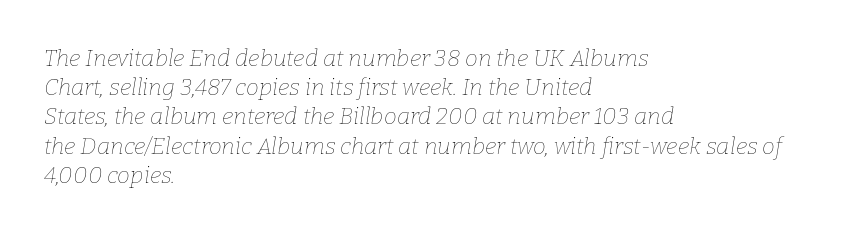
Q: Is the text bold? A: No.
Q: Is the text italic (slanted)? A: Yes, it leans right by about 9 degrees.
Q: Is the text underlined? A: No.
Q: How is the paragraph aligned? A: Left-aligned.
Q: Is the spacing between letters normal or unusually wide? A: Normal.
Q: Is the spacing between lines tight, normal or loose? A: Normal.
